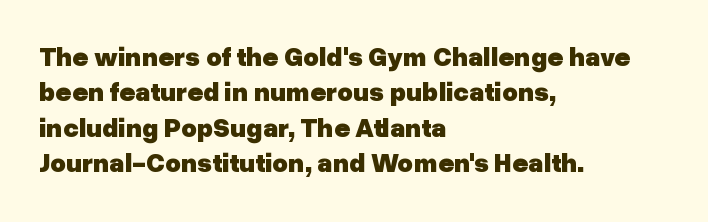
Q: Is the text bold? A: Yes.
Q: Is the text italic (slanted)? A: No, it is upright.
Q: Is the text underlined? A: No.
Q: How is the paragraph aligned? A: Left-aligned.
Q: Is the spacing between letters normal or unusually wide? A: Normal.
Q: Is the spacing between lines tight, normal or loose? A: Normal.
